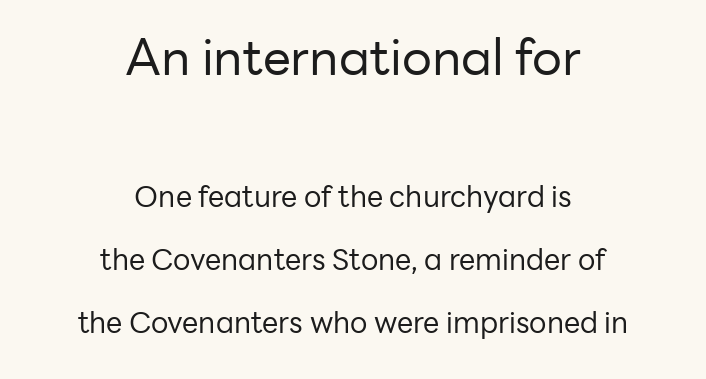
Q: Is the text bold? A: No.
Q: Is the text italic (slanted)? A: No, it is upright.
Q: Is the typeface a serif or a sans-serif typeface? A: Sans-serif.
Q: Is the text underlined? A: No.
Q: How is the paragraph aligned? A: Centered.
Q: Is the spacing between letters normal or unusually wide? A: Normal.
Q: Is the spacing between lines tight, normal or loose? A: Loose.
Q: Which block of text is set in a larger size, the first (top) or the second (bottom)? A: The first (top) one.
Q: Width (condensed, normal, or wide)? A: Normal.
Q: Stroke contrast? A: Low.
Q: x-height? A: Medium.
Q: Monospaced? A: No.
